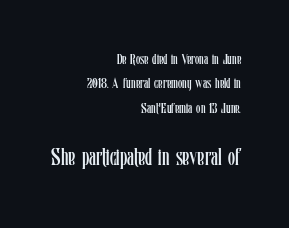
{"italic": "no", "bold": "no", "underline": "no", "align": "right", "line_spacing_ratio": 1.74, "letter_spacing": "normal", "letter_spacing_em": 0.0, "larger_block": "second", "size_ratio": 1.64, "glyph_px": 23}
